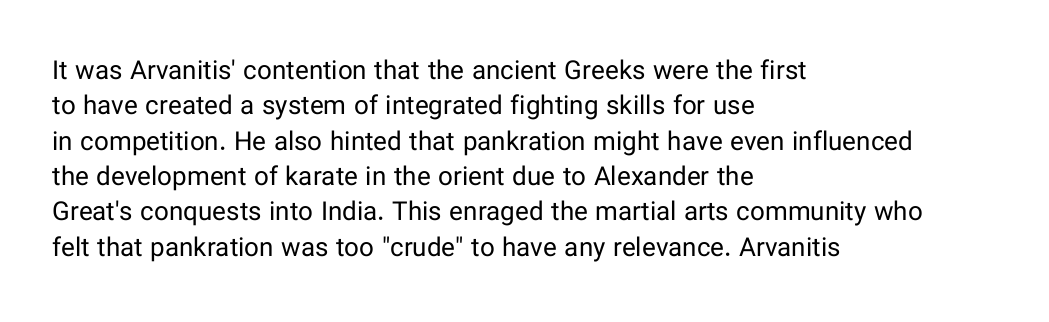
Vertically, the passage feels balanced, rows spaced as you'd expect. No italicization has been applied; the sample stays upright. A bare baseline throughout the passage. Think standard paragraph weight, or any step lighter than that.
